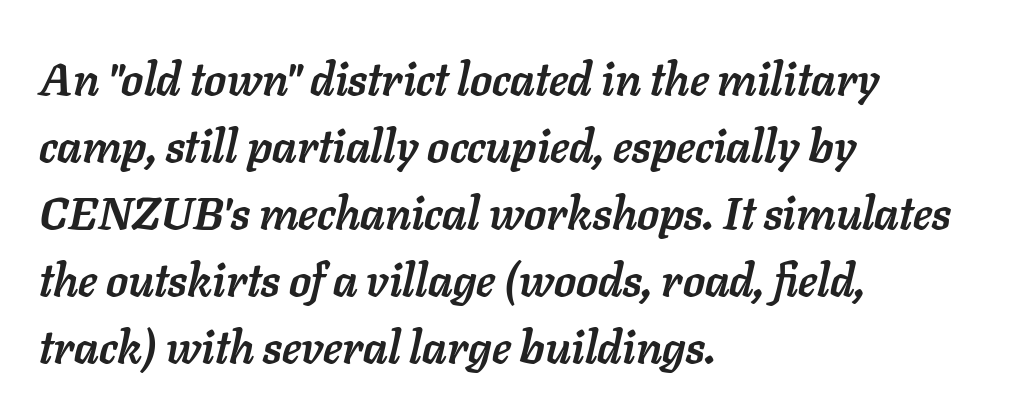
{"italic": "yes", "lean": "right", "slant_degrees": 11, "bold": "yes", "weight": "semibold", "width": "normal", "stroke_contrast": "low", "x_height": "medium", "monospaced": "no", "underline": "no", "align": "left", "line_spacing": "normal", "line_spacing_ratio": 1.49, "letter_spacing": "normal", "letter_spacing_em": 0.0, "glyph_px": 45}
